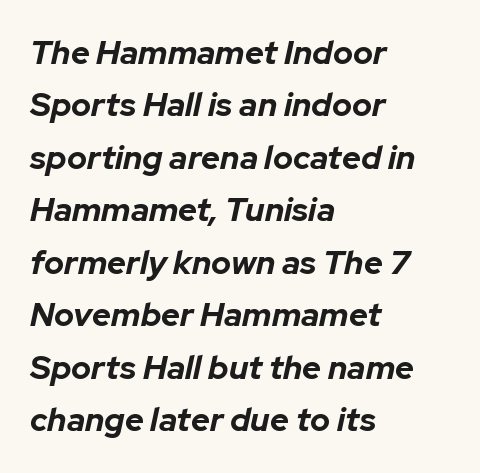
The letters advance in unequal steps, a hallmark of proportional type. Observe the ordinary spacing: letters are neighbours, not strangers. Does the weight exceed regular? Yes, all the way to bold. Every character sits at an angle, as italics do. In terms of leading, this rendering sits right in the middle.
